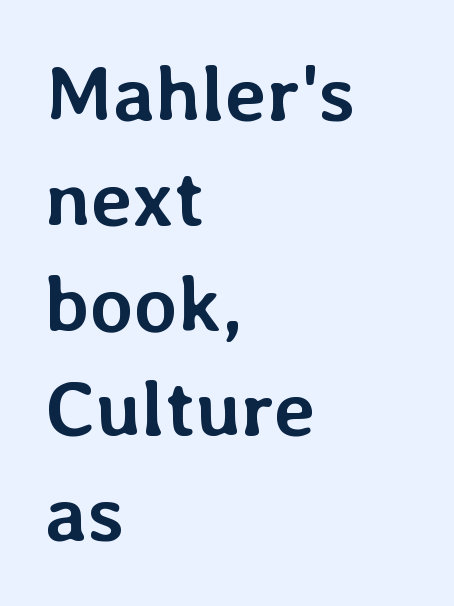
The image shows 79 px semibold type, upright; set left-aligned, normal line spacing (1.33x), normal letter spacing, not underlined; low stroke contrast and a medium x-height.
